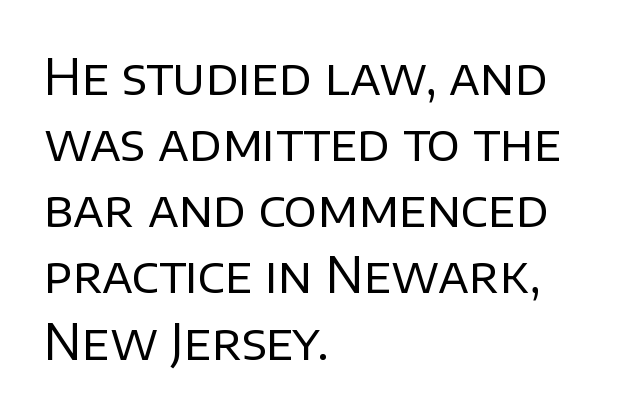
Q: Is the text bold? A: No.
Q: Is the text italic (slanted)? A: No, it is upright.
Q: Is the typeface a serif or a sans-serif typeface? A: Sans-serif.
Q: Is the text underlined? A: No.
Q: How is the paragraph aligned? A: Left-aligned.
Q: Is the spacing between letters normal or unusually wide? A: Normal.
Q: Is the spacing between lines tight, normal or loose? A: Normal.
Q: Width (condensed, normal, or wide)? A: Normal.
Q: Stroke contrast? A: Low.
Q: x-height? A: Large.
Q: Monospaced? A: No.
